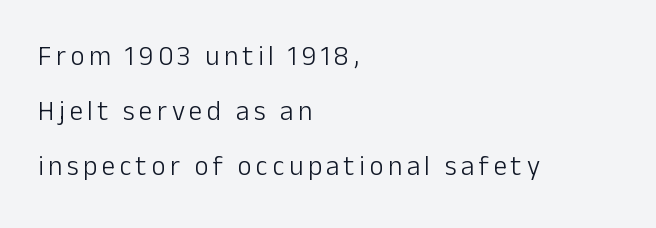
{"italic": "no", "bold": "no", "underline": "no", "align": "left", "line_spacing": "loose", "line_spacing_ratio": 2.03, "glyph_px": 27}
